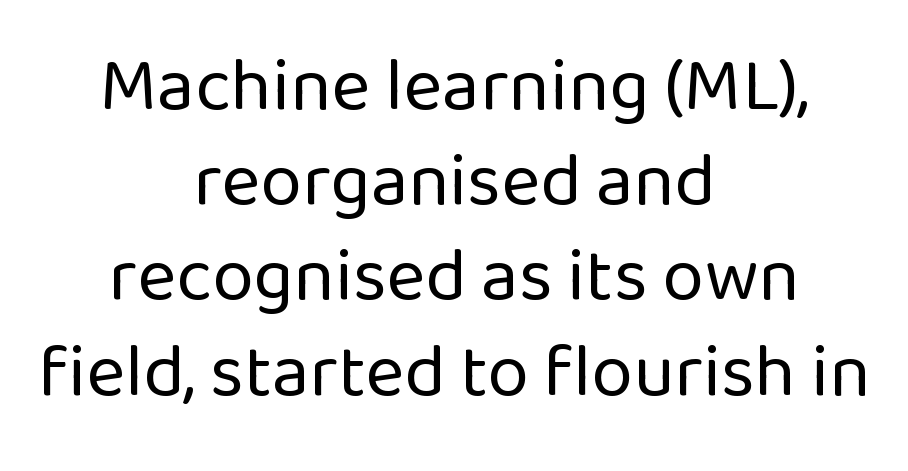
The image shows 75 px regular-weight sans-serif type, upright; set centered, normal line spacing (1.27x), normal letter spacing, not underlined; low stroke contrast and a medium x-height.
